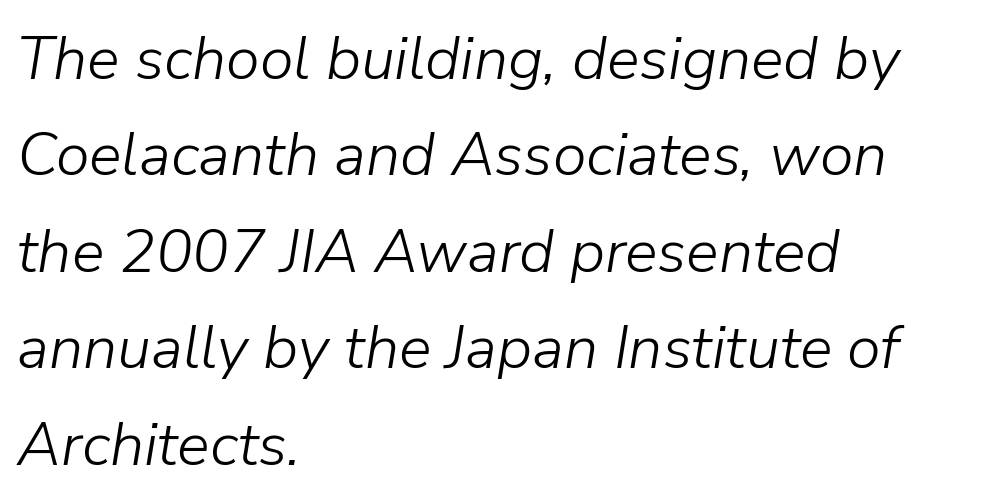
Does the copy run flush right? No — it runs flush left. Regular leading. Looking at the ascenders, they clearly lean. Standard letterfit; no display-style spreading of the glyphs. Type without underlining.
